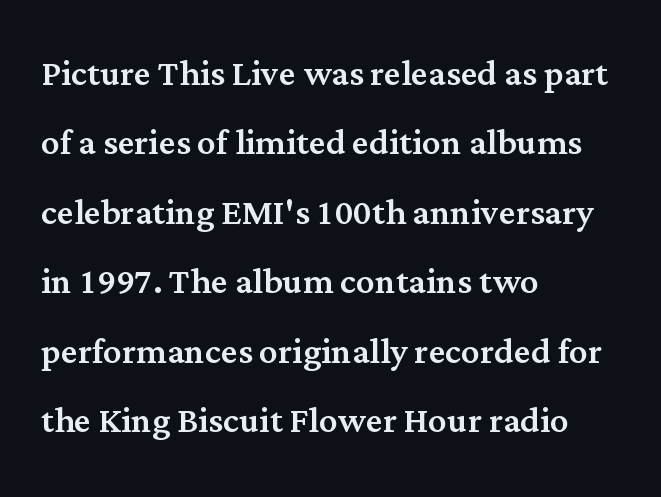
The image shows 46 px serif type, upright; set left-aligned, normal line spacing (1.51x), normal letter spacing, not underlined; medium stroke contrast and a medium x-height.
